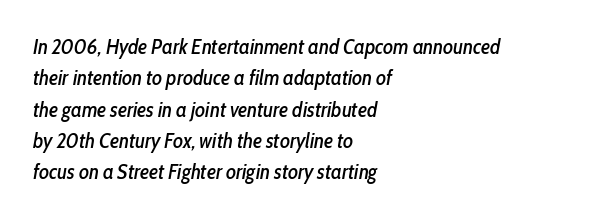
Layout note: lines flush left. Nobody drew a line under any word here. The letters sit at their default tracking, neither squeezed nor spread. The specimen reads as italic at a glance. In terms of leading, this rendering sits right in the middle.
